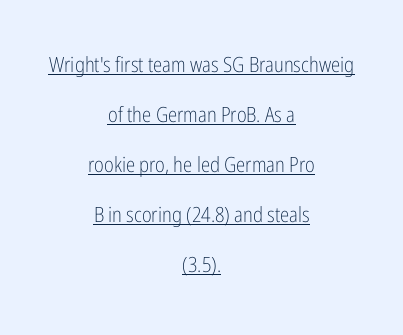
Q: Is the text bold? A: No.
Q: Is the text italic (slanted)? A: No, it is upright.
Q: Is the text underlined? A: Yes.
Q: How is the paragraph aligned? A: Centered.
Q: Is the spacing between letters normal or unusually wide? A: Normal.
Q: Is the spacing between lines tight, normal or loose? A: Loose.
